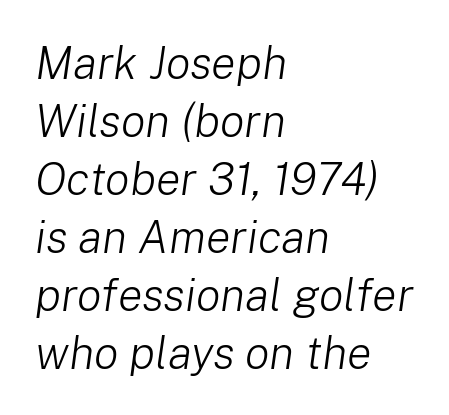
The image shows 46 px light type, italic (leaning right); set left-aligned, normal line spacing (1.26x), normal letter spacing, not underlined; low stroke contrast and a medium x-height.
